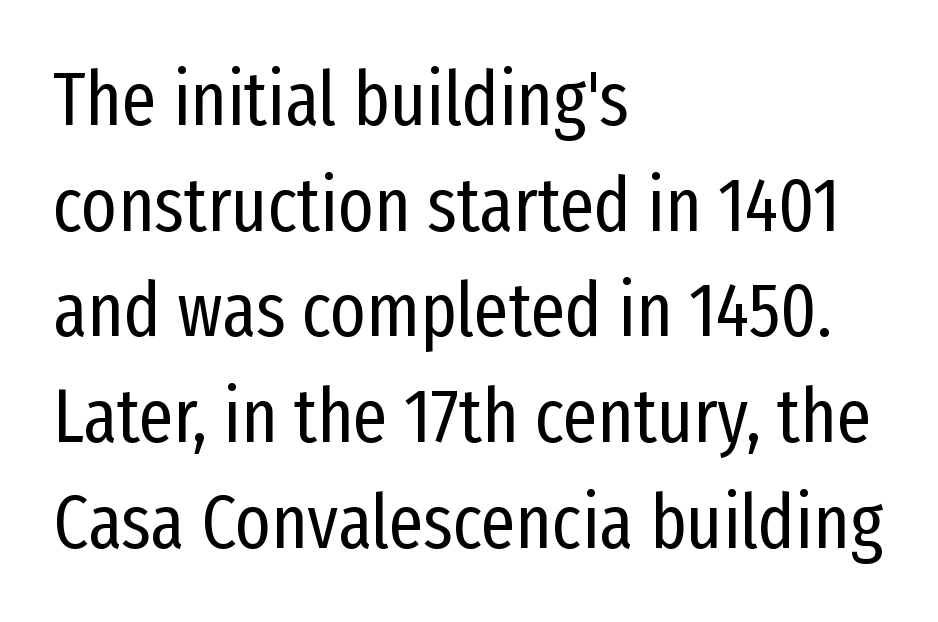
The image shows 76 px regular-weight, condensed sans-serif type, upright; set left-aligned, normal line spacing (1.39x), normal letter spacing, not underlined; low stroke contrast and a medium x-height.
